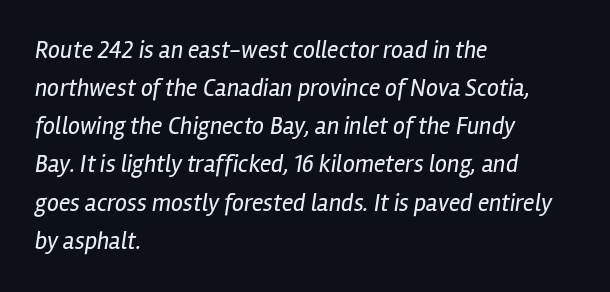
The image shows 24 px text type, italic (leaning right); set left-aligned, normal line spacing (1.59x), normal letter spacing, not underlined.
